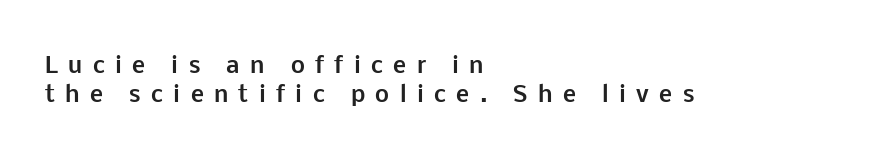
Q: Is the text bold? A: Yes.
Q: Is the text italic (slanted)? A: No, it is upright.
Q: Is the text underlined? A: No.
Q: How is the paragraph aligned? A: Left-aligned.
Q: Is the spacing between letters normal or unusually wide? A: Unusually wide.
Q: Is the spacing between lines tight, normal or loose? A: Normal.
